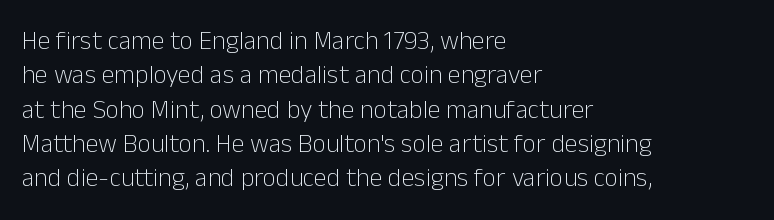
{"italic": "no", "bold": "no", "underline": "no", "align": "left", "line_spacing": "normal", "line_spacing_ratio": 1.32, "letter_spacing": "normal", "letter_spacing_em": 0.0, "glyph_px": 26}
